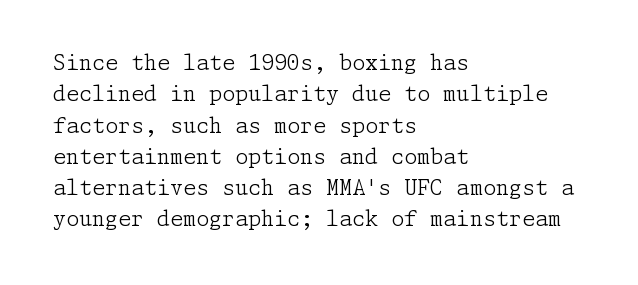
The image shows 21 px text type, upright; set left-aligned, normal line spacing (1.49x), normal letter spacing, not underlined.
